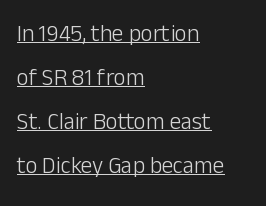
{"italic": "no", "bold": "no", "underline": "yes", "align": "left", "line_spacing": "loose", "line_spacing_ratio": 1.91, "letter_spacing": "normal", "letter_spacing_em": 0.0, "glyph_px": 23}
